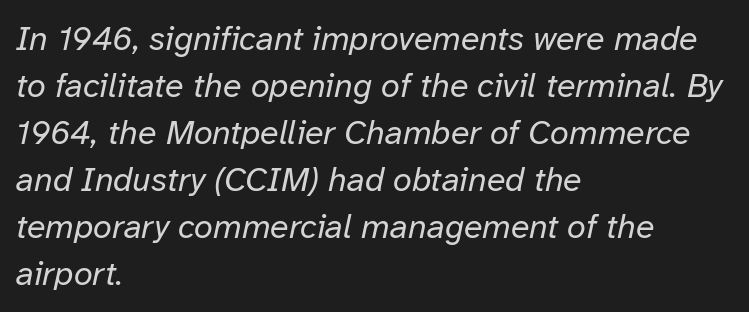
The image shows 34 px regular-weight type, italic (leaning right); set left-aligned, normal line spacing (1.38x), normal letter spacing, not underlined; low stroke contrast and a medium x-height.
